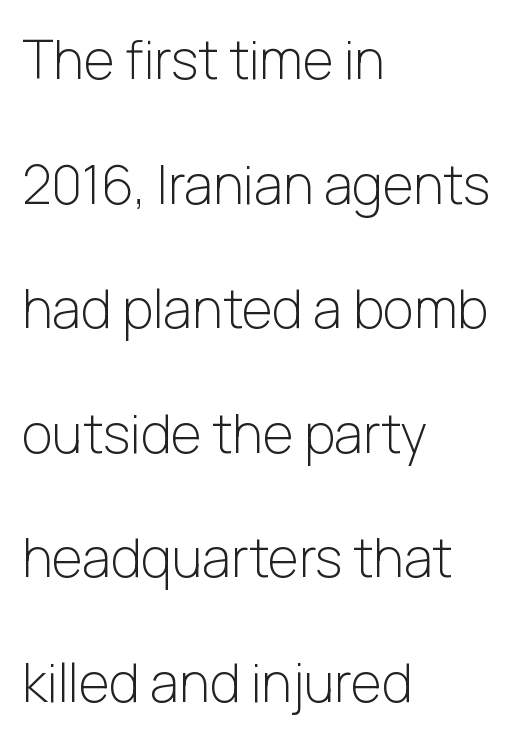
Q: Is the text bold? A: No.
Q: Is the text italic (slanted)? A: No, it is upright.
Q: Is the typeface a serif or a sans-serif typeface? A: Sans-serif.
Q: Is the text underlined? A: No.
Q: How is the paragraph aligned? A: Left-aligned.
Q: Is the spacing between letters normal or unusually wide? A: Normal.
Q: Is the spacing between lines tight, normal or loose? A: Loose.
Q: Width (condensed, normal, or wide)? A: Normal.
Q: Stroke contrast? A: Low.
Q: x-height? A: Medium.
Q: Monospaced? A: No.
